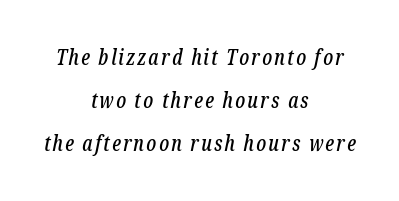
{"italic": "yes", "lean": "right", "slant_degrees": 12, "underline": "no", "align": "center", "line_spacing": "loose", "line_spacing_ratio": 2.05, "glyph_px": 21}
